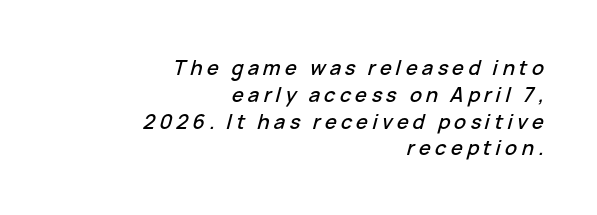
A typesetter would mark this as italic. Substantial extra tracking has been applied to these lines. The paragraph shown leans on its right margin. A clean baseline with only descenders dipping below it. Is there much room between lines? A standard amount, neither cramped nor airy.
